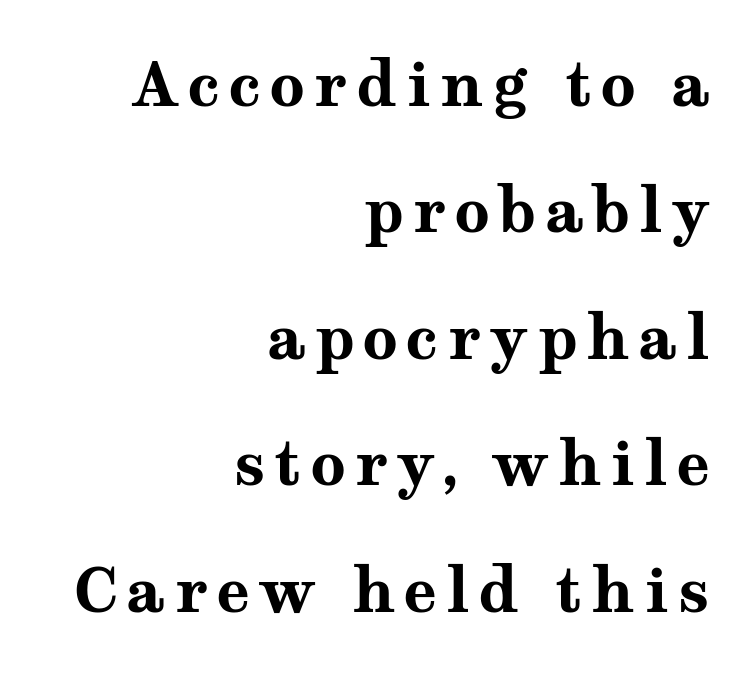
The characters look thick and weighty, a clear bold. Just letters on the line, the space beneath them empty. Think of a printed novel: that variable character pitch is what you see here. Widely set lines give the paragraph a tall, airy silhouette. Is there any slant? The stems are plumb. Does the copy run flush right? Yes — the right margin is perfectly even.
